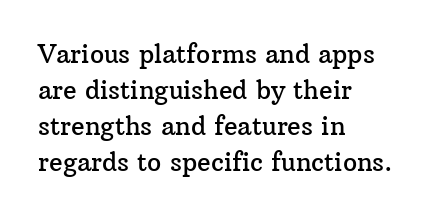
The image shows 25 px text type, upright; set left-aligned, normal line spacing (1.44x), normal letter spacing, not underlined.
